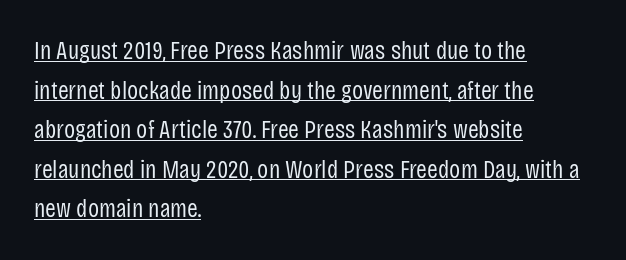
The image shows 26 px text type, upright; set left-aligned, normal line spacing (1.52x), normal letter spacing, underlined.
